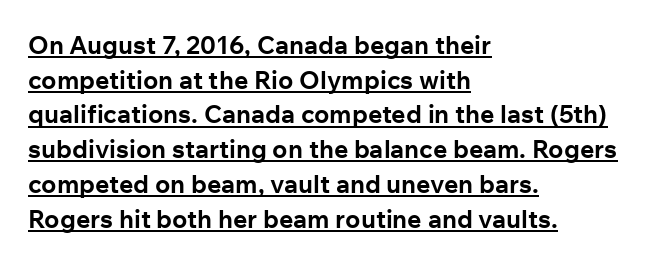
The image shows 25 px bold type, upright; set left-aligned, normal line spacing (1.39x), normal letter spacing, underlined.
